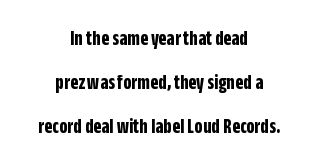
{"italic": "no", "bold": "yes", "underline": "no", "align": "center", "line_spacing": "loose", "line_spacing_ratio": 2.1, "letter_spacing": "normal", "letter_spacing_em": 0.0, "glyph_px": 21}
